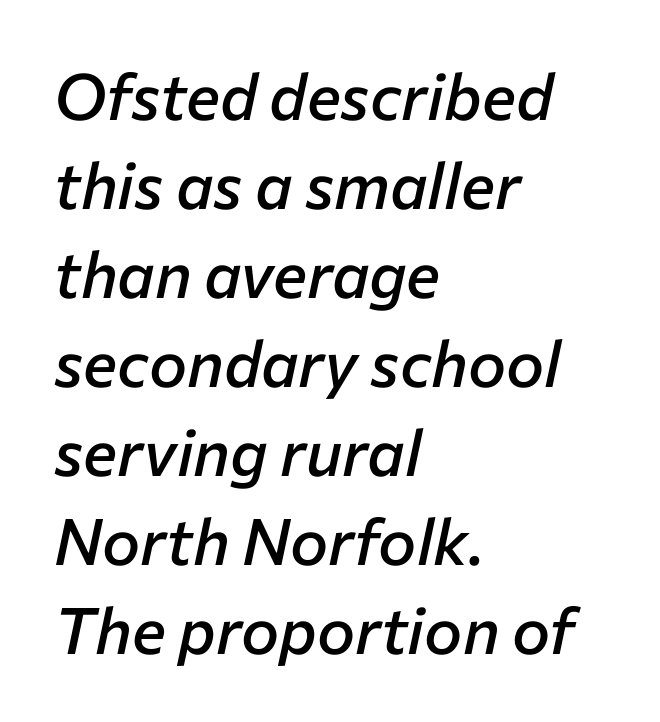
Q: Is the text bold? A: Semi-bold.
Q: Is the text italic (slanted)? A: Yes, it leans right by about 12 degrees.
Q: Is the text underlined? A: No.
Q: How is the paragraph aligned? A: Left-aligned.
Q: Is the spacing between letters normal or unusually wide? A: Normal.
Q: Is the spacing between lines tight, normal or loose? A: Normal.
Q: Width (condensed, normal, or wide)? A: Normal.
Q: Stroke contrast? A: Low.
Q: x-height? A: Medium.
Q: Monospaced? A: No.
